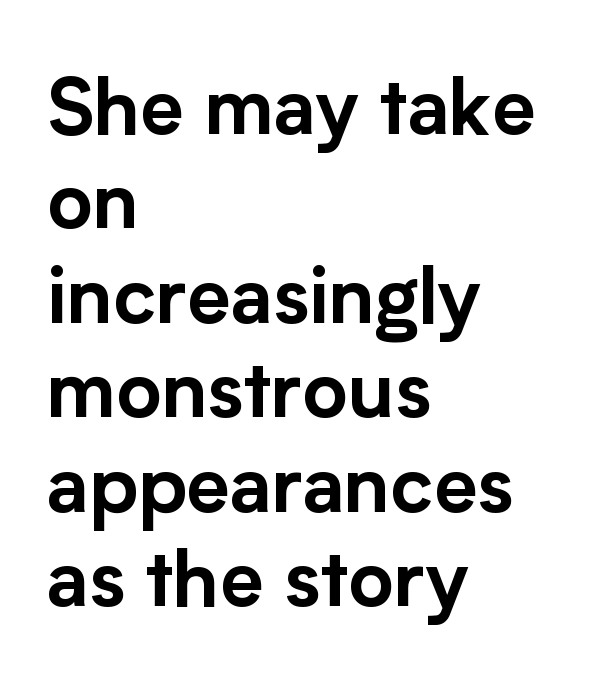
{"serif": "no", "italic": "no", "width": "normal", "stroke_contrast": "low", "x_height": "medium", "monospaced": "no", "underline": "no", "align": "left", "line_spacing_ratio": 1.21, "letter_spacing": "normal", "letter_spacing_em": 0.0, "glyph_px": 78}
